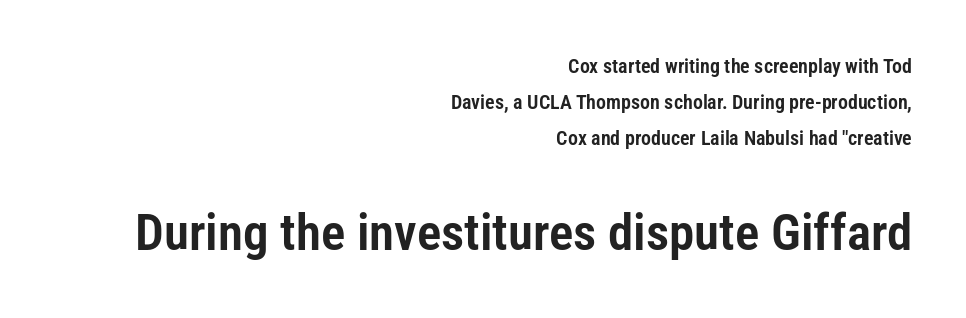
Regarding serifs, this sample does without them. When letters stand straight like this, we call the style roman or upright. The passage shown is typed in a proportional face where columns would drift. Typesetter's note — lower block bumped up in size, upper block left smaller. The area under the type is left untouched.
